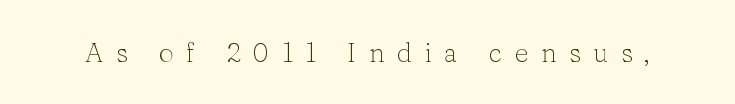
Ascenders rise straight up at ninety degrees. Vertical stems look standard width or narrower in stroke. Plain, unruled lines of type. In terms of letterspacing, this is a distinctly airy, spread setting.
